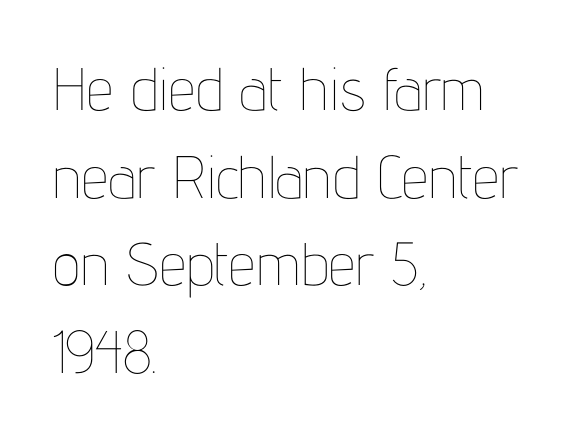
A clean baseline with only descenders dipping below it. Short and long lines alike share a common starting point at left. Short note: letters normally spaced. Unlike italic type, these characters show no tilt at all.
